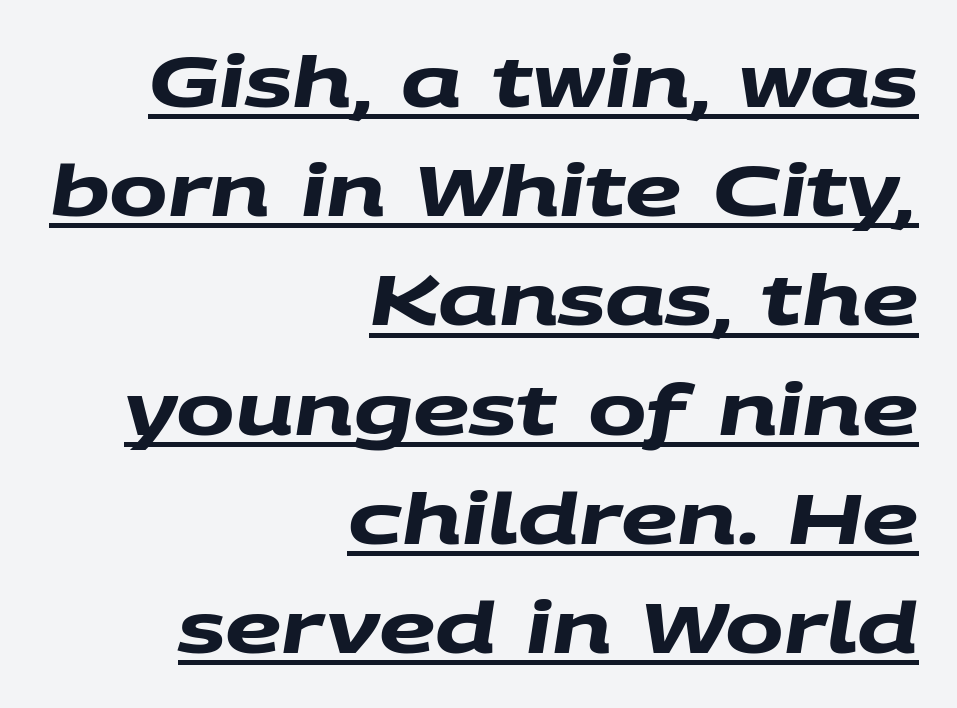
Between one letter and the next there's only the usual sliver of space. Classification — sans serif. Quick note: underline on. Line ends are locked; line starts wander.
